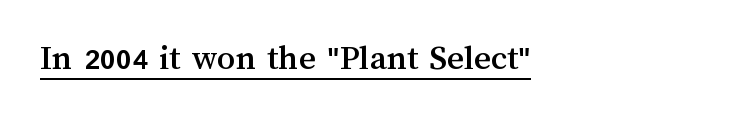
Does a line run under the words? Yes, clearly. The type sits square on the baseline with zero lean. Caption: multi-line text, flush left, ragged right. Think of a printed novel: that variable character pitch is what you see here. The gaps between neighbouring characters are ordinary and unremarkable.
